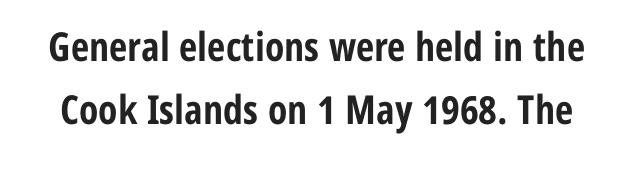
Q: Is the text bold? A: Yes.
Q: Is the text italic (slanted)? A: No, it is upright.
Q: Is the typeface a serif or a sans-serif typeface? A: Sans-serif.
Q: Is the text underlined? A: No.
Q: Is the spacing between letters normal or unusually wide? A: Normal.
Q: Is the spacing between lines tight, normal or loose? A: Normal.
Q: Width (condensed, normal, or wide)? A: Condensed.
Q: Stroke contrast? A: Low.
Q: x-height? A: Medium.
Q: Monospaced? A: No.
